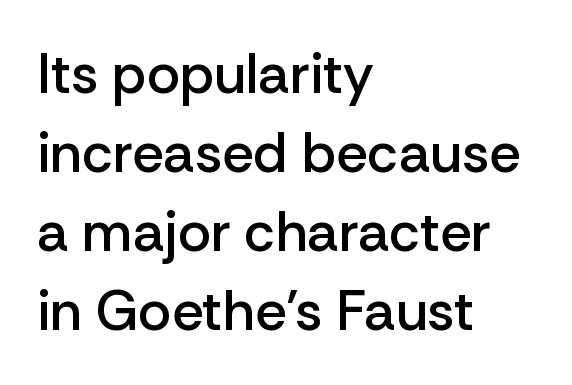
Q: Is the text bold? A: Semi-bold.
Q: Is the text italic (slanted)? A: No, it is upright.
Q: Is the typeface a serif or a sans-serif typeface? A: Sans-serif.
Q: Is the text underlined? A: No.
Q: How is the paragraph aligned? A: Left-aligned.
Q: Is the spacing between letters normal or unusually wide? A: Normal.
Q: Is the spacing between lines tight, normal or loose? A: Normal.
Q: Width (condensed, normal, or wide)? A: Normal.
Q: Stroke contrast? A: Low.
Q: x-height? A: Medium.
Q: Monospaced? A: No.
